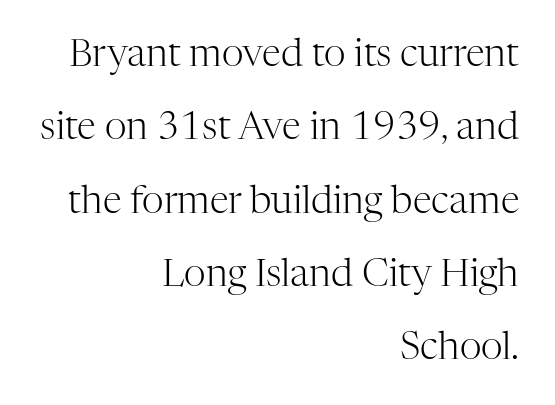
Q: Is the text bold? A: No.
Q: Is the text italic (slanted)? A: No, it is upright.
Q: Is the typeface a serif or a sans-serif typeface? A: Serif.
Q: Is the text underlined? A: No.
Q: How is the paragraph aligned? A: Right-aligned.
Q: Is the spacing between letters normal or unusually wide? A: Normal.
Q: Is the spacing between lines tight, normal or loose? A: Loose.
Q: Width (condensed, normal, or wide)? A: Normal.
Q: Stroke contrast? A: High.
Q: x-height? A: Medium.
Q: Monospaced? A: No.
